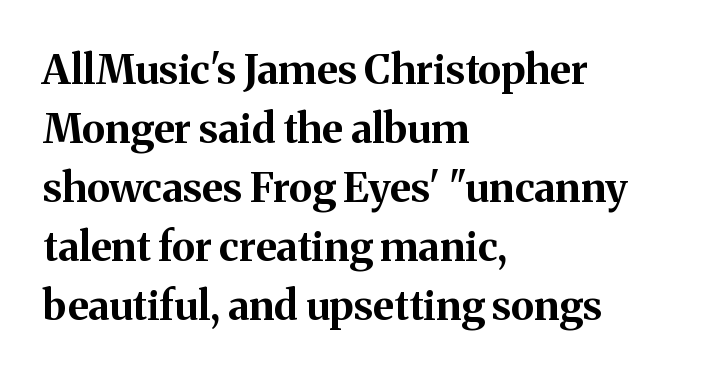
Q: Is the text bold? A: Yes.
Q: Is the text italic (slanted)? A: No, it is upright.
Q: Is the typeface a serif or a sans-serif typeface? A: Serif.
Q: Is the text underlined? A: No.
Q: How is the paragraph aligned? A: Left-aligned.
Q: Is the spacing between letters normal or unusually wide? A: Normal.
Q: Is the spacing between lines tight, normal or loose? A: Normal.
Q: Width (condensed, normal, or wide)? A: Normal.
Q: Stroke contrast? A: Medium.
Q: x-height? A: Medium.
Q: Monospaced? A: No.
